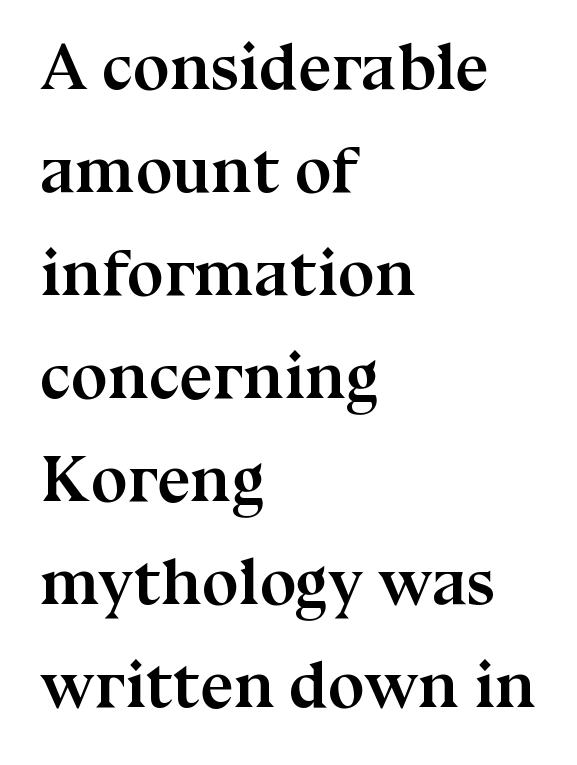
Is there much room between lines? A standard amount, neither cramped nor airy. Does the weight exceed regular? Yes, all the way to bold. The typesetter chose a ragged-right arrangement here. If you drew a line through each stem, it would be perfectly vertical.
